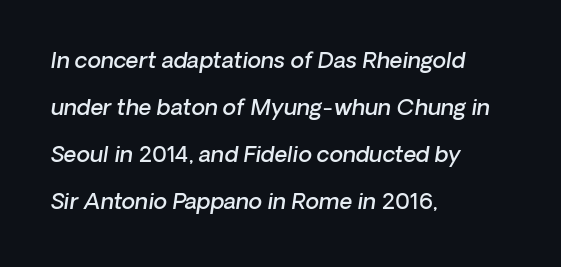
{"bold": "semi", "underline": "no", "align": "left", "line_spacing": "loose", "line_spacing_ratio": 2.14, "letter_spacing": "normal", "letter_spacing_em": 0.0, "glyph_px": 22}
